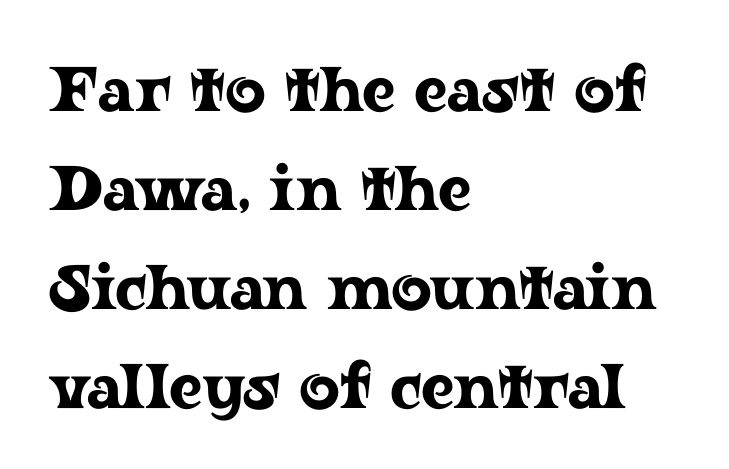
{"serif": "yes", "italic": "no", "width": "wide", "stroke_contrast": "low", "x_height": "medium", "monospaced": "no", "underline": "no", "align": "left", "line_spacing": "normal", "line_spacing_ratio": 1.57, "letter_spacing": "normal", "letter_spacing_em": 0.0, "glyph_px": 63}
